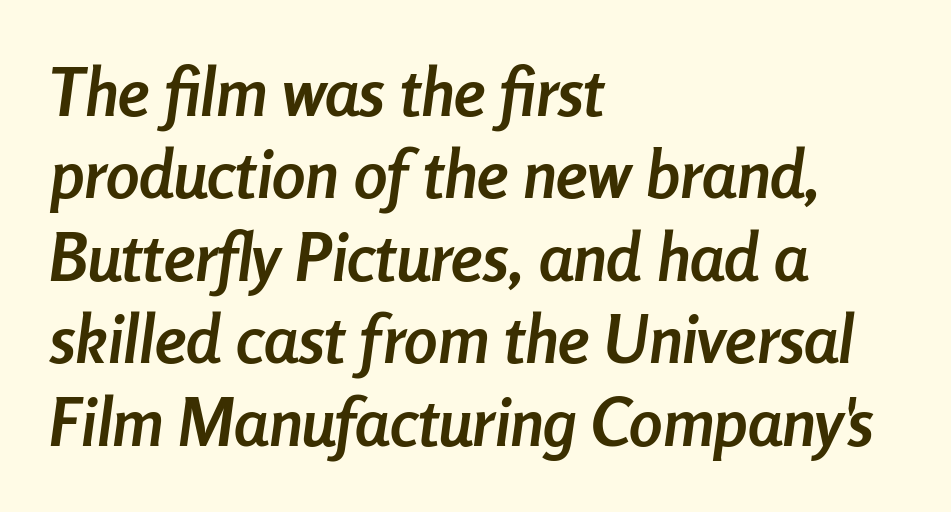
Q: Is the text bold? A: Yes.
Q: Is the text italic (slanted)? A: Yes, it leans right by about 8 degrees.
Q: Is the text underlined? A: No.
Q: How is the paragraph aligned? A: Left-aligned.
Q: Is the spacing between letters normal or unusually wide? A: Normal.
Q: Width (condensed, normal, or wide)? A: Condensed.
Q: Stroke contrast? A: Low.
Q: x-height? A: Medium.
Q: Monospaced? A: No.
